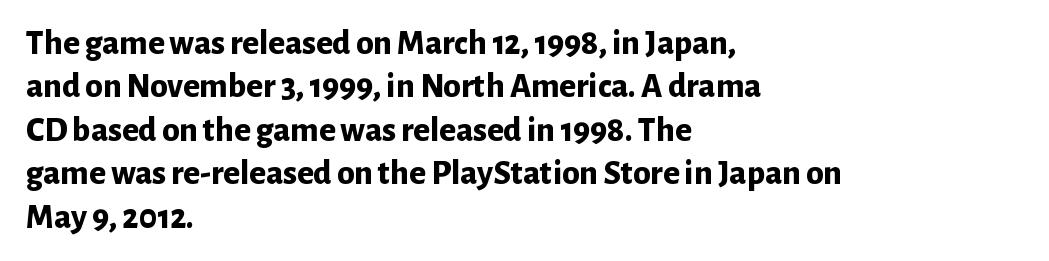
Q: Is the text bold? A: Yes.
Q: Is the text italic (slanted)? A: No, it is upright.
Q: Is the typeface a serif or a sans-serif typeface? A: Sans-serif.
Q: Is the text underlined? A: No.
Q: How is the paragraph aligned? A: Left-aligned.
Q: Is the spacing between letters normal or unusually wide? A: Normal.
Q: Width (condensed, normal, or wide)? A: Normal.
Q: Stroke contrast? A: Low.
Q: x-height? A: Medium.
Q: Monospaced? A: No.
